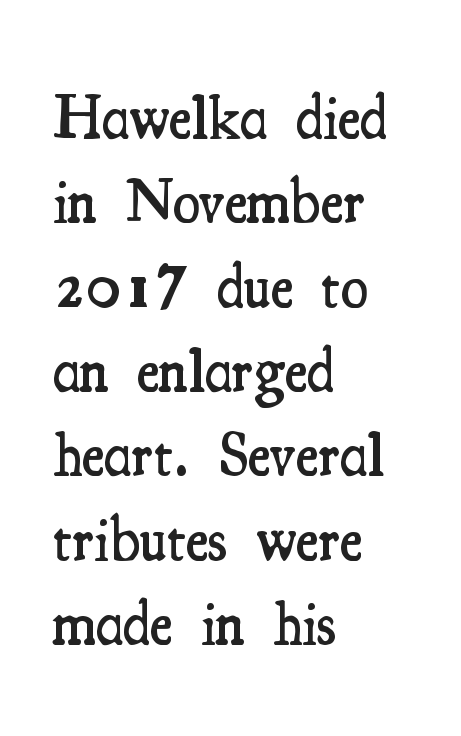
The image shows 62 px semibold, condensed serif type, upright; set left-aligned, normal line spacing (1.36x), normal letter spacing, not underlined; medium stroke contrast and a small x-height.
